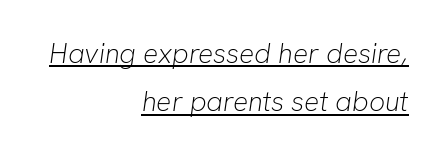
The image shows 28 px light type, italic (leaning right); set right-aligned, line spacing 1.73x, normal letter spacing, underlined; low stroke contrast and a medium x-height.
